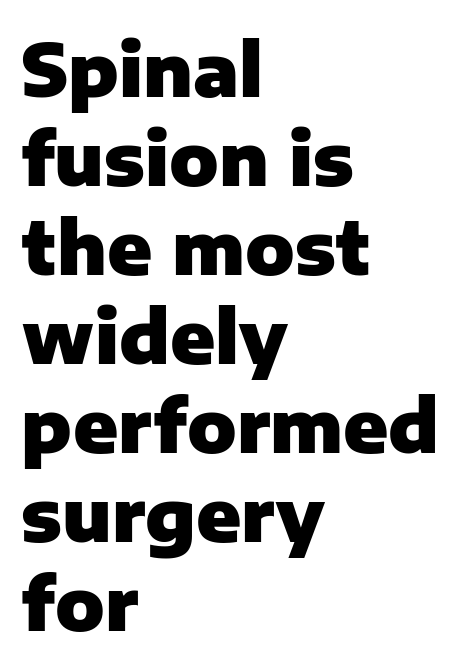
Q: Is the text bold? A: Yes.
Q: Is the text italic (slanted)? A: No, it is upright.
Q: Is the typeface a serif or a sans-serif typeface? A: Sans-serif.
Q: Is the text underlined? A: No.
Q: How is the paragraph aligned? A: Left-aligned.
Q: Is the spacing between letters normal or unusually wide? A: Normal.
Q: Width (condensed, normal, or wide)? A: Normal.
Q: Stroke contrast? A: Low.
Q: x-height? A: Medium.
Q: Monospaced? A: No.
